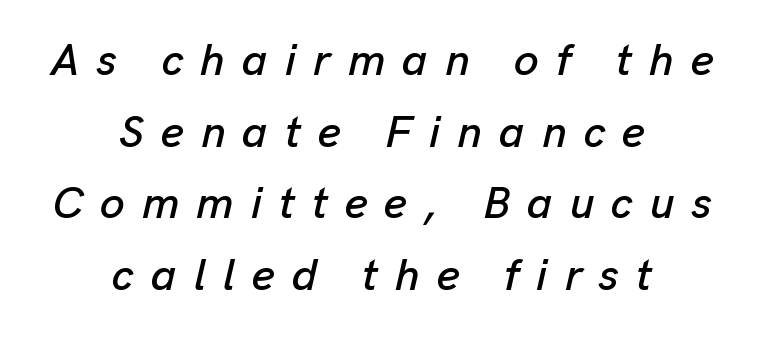
{"italic": "yes", "lean": "right", "slant_degrees": 13, "width": "normal", "stroke_contrast": "low", "x_height": "medium", "monospaced": "no", "underline": "no", "align": "center", "line_spacing": "normal", "line_spacing_ratio": 1.63, "letter_spacing": "wide", "letter_spacing_em": 0.39, "glyph_px": 44}
